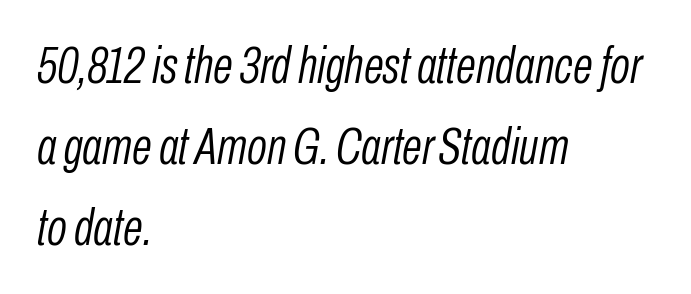
The image shows 52 px light, condensed type, italic (leaning right); set left-aligned, normal line spacing (1.56x), normal letter spacing, not underlined; low stroke contrast and a medium x-height.
